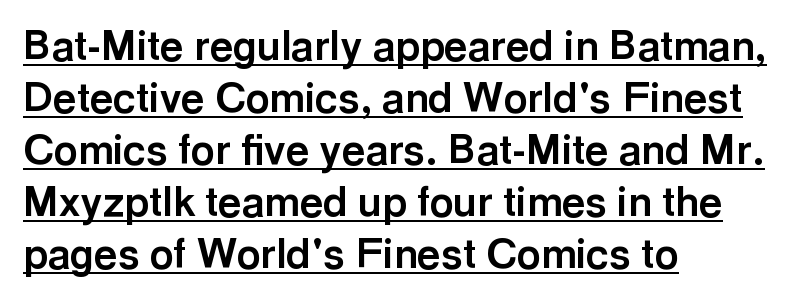
{"serif": "no", "italic": "no", "bold": "yes", "weight": "bold", "width": "normal", "x_height": "medium", "monospaced": "no", "underline": "yes", "align": "left", "line_spacing": "normal", "line_spacing_ratio": 1.27, "letter_spacing": "normal", "letter_spacing_em": 0.0, "glyph_px": 41}
